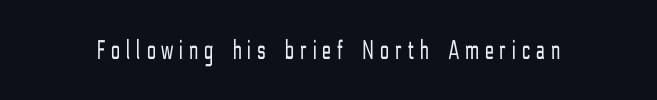
No feet cap the strokes, marking this as sans-serif type. The face used here is proportionally spaced, like ordinary book or web type. The passage shown has open, widely tracked lettering throughout. Posture: upright roman. The weight would be labelled regular, book, light, or lighter still.
